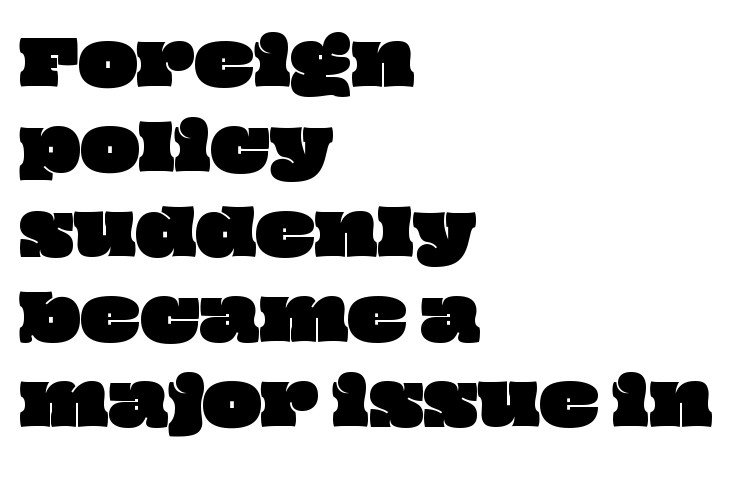
{"width": "wide", "stroke_contrast": "low", "x_height": "large", "monospaced": "no", "underline": "no", "align": "left", "line_spacing": "normal", "line_spacing_ratio": 1.37, "letter_spacing": "normal", "letter_spacing_em": 0.0, "glyph_px": 62}
